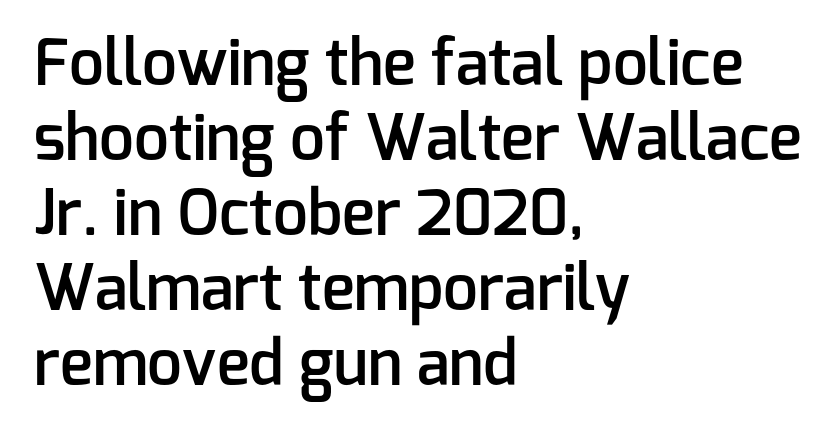
Q: Is the text bold? A: Semi-bold.
Q: Is the text italic (slanted)? A: No, it is upright.
Q: Is the typeface a serif or a sans-serif typeface? A: Sans-serif.
Q: Is the text underlined? A: No.
Q: How is the paragraph aligned? A: Left-aligned.
Q: Is the spacing between letters normal or unusually wide? A: Normal.
Q: Width (condensed, normal, or wide)? A: Normal.
Q: Stroke contrast? A: Low.
Q: x-height? A: Medium.
Q: Monospaced? A: No.
